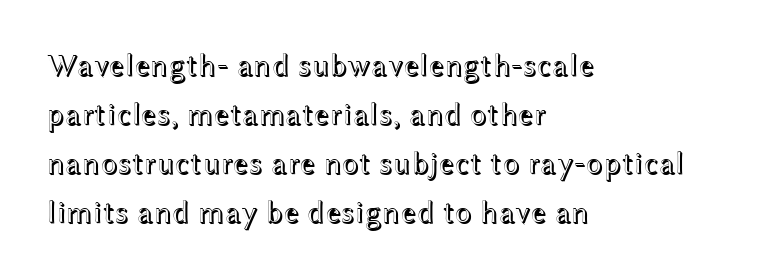
Q: Is the text italic (slanted)? A: No, it is upright.
Q: Is the text underlined? A: No.
Q: How is the paragraph aligned? A: Left-aligned.
Q: Is the spacing between letters normal or unusually wide? A: Normal.
Q: Is the spacing between lines tight, normal or loose? A: Normal.
Q: Width (condensed, normal, or wide)? A: Wide.
Q: x-height? A: Medium.
Q: Monospaced? A: No.
